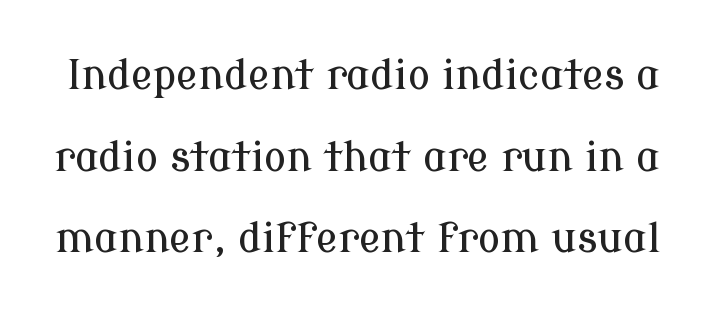
In terms of letterform style, serifs are clearly present. Here the designer chose a conventional face with non-uniform glyph widths. Do the letters lean? They stand straight. The horizontal fit of the characters is conventional and even. Each row of text sits above clean, open space.
